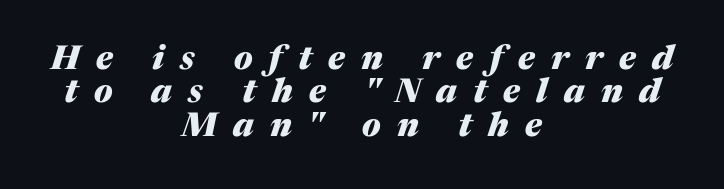
{"italic": "yes", "lean": "right", "slant_degrees": 17, "bold": "yes", "weight": "heavy", "width": "normal", "stroke_contrast": "medium", "x_height": "medium", "monospaced": "no", "underline": "no", "align": "center", "line_spacing": "tight", "line_spacing_ratio": 1.01, "letter_spacing": "wide", "letter_spacing_em": 0.49, "glyph_px": 33}
